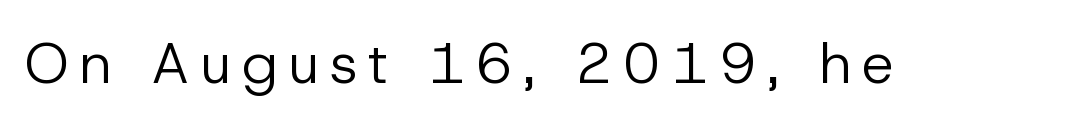
The image shows 57 px regular-weight sans-serif type, upright; set not underlined; low stroke contrast and a medium x-height.
